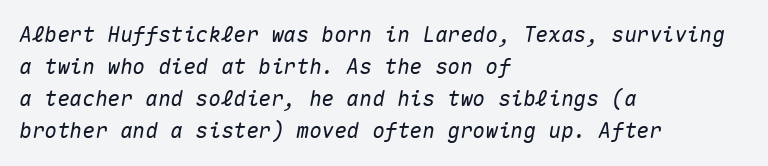
Slanted lettering throughout. Between one letter and the next there's only the usual sliver of space. Leftover space on each line is placed entirely after the last word. Regarding leading, the lines here are spaced in the standard way. A clean baseline with only descenders dipping below it.
